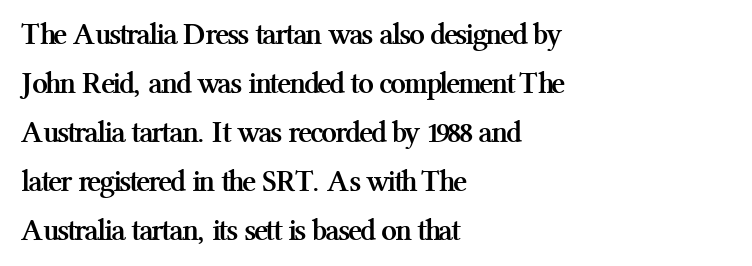
Q: Is the text bold? A: Yes.
Q: Is the text italic (slanted)? A: No, it is upright.
Q: Is the typeface a serif or a sans-serif typeface? A: Serif.
Q: Is the text underlined? A: No.
Q: How is the paragraph aligned? A: Left-aligned.
Q: Is the spacing between letters normal or unusually wide? A: Normal.
Q: Is the spacing between lines tight, normal or loose? A: Normal.
Q: Width (condensed, normal, or wide)? A: Normal.
Q: Stroke contrast? A: Medium.
Q: x-height? A: Medium.
Q: Monospaced? A: No.
